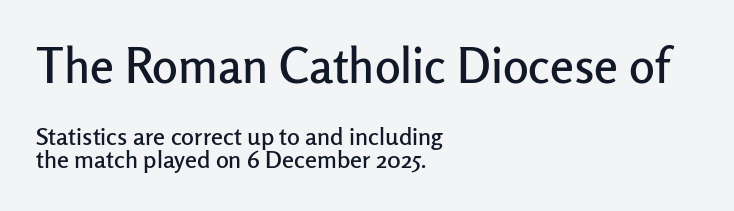
The image shows 48 px sans-serif type, upright; set left-aligned, tight line spacing (0.97x), normal letter spacing, not underlined; the first (top) block is 2.0x larger; low stroke contrast and a medium x-height.
